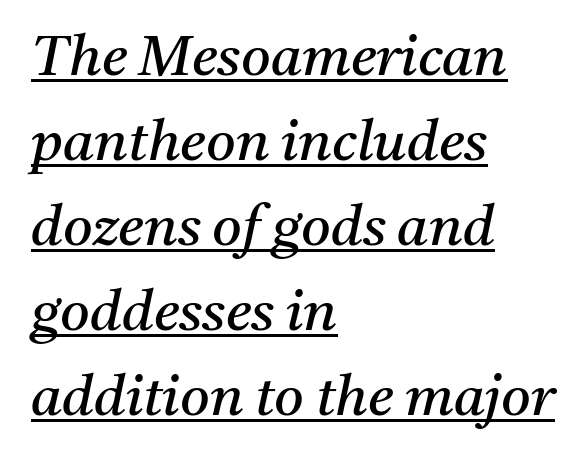
Q: Is the text bold? A: No.
Q: Is the text italic (slanted)? A: Yes, it leans right by about 11 degrees.
Q: Is the typeface a serif or a sans-serif typeface? A: Serif.
Q: Is the text underlined? A: Yes.
Q: How is the paragraph aligned? A: Left-aligned.
Q: Is the spacing between letters normal or unusually wide? A: Normal.
Q: Is the spacing between lines tight, normal or loose? A: Normal.
Q: Width (condensed, normal, or wide)? A: Normal.
Q: Stroke contrast? A: Medium.
Q: x-height? A: Medium.
Q: Monospaced? A: No.
